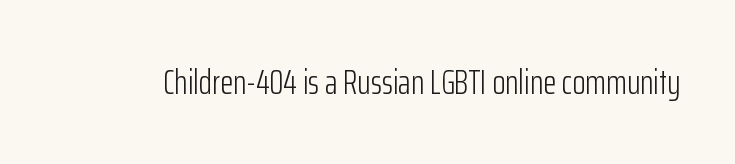
The image shows 34 px light, condensed sans-serif type, upright; set normal letter spacing, not underlined; low stroke contrast and a medium x-height.
